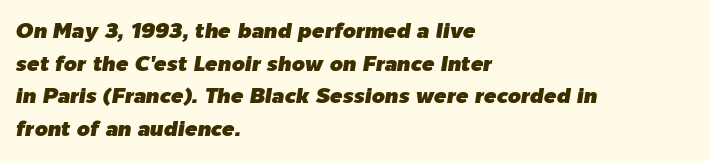
The passage shown stacks its lines at a standard gap. Does the lettering tilt? It does — this is italic. The passage shown is not underscored anywhere. You could call the tracking neutral — neither tight nor loose. Leftover space on each line is placed entirely after the last word.
